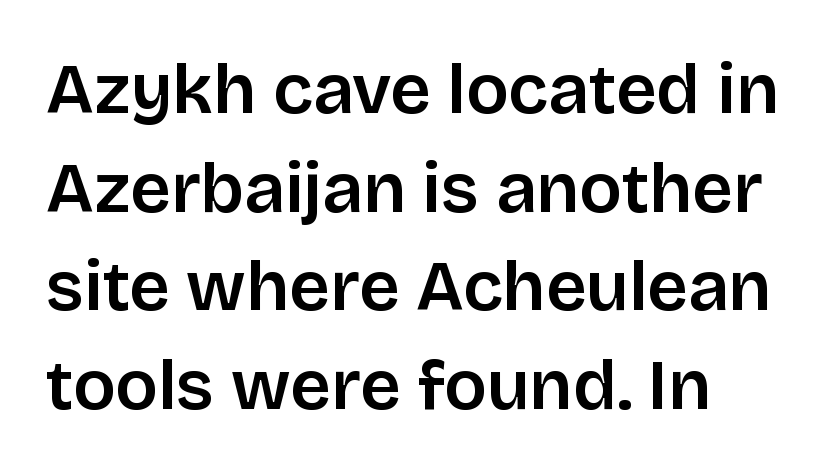
Varying glyph widths throughout — classic text-font behaviour. The rendering keeps characters at their native spacing. The designer left line spacing at the default. The type sits square on the baseline with zero lean. No word sits above an underline.
